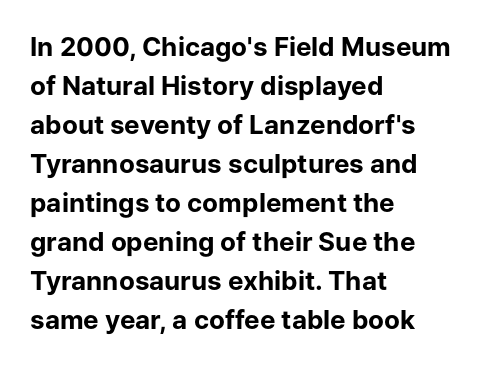
Successive baselines arrive at the customary interval. Nope, not italic — everything's standing straight. Stroke thickness is high; the sample reads as a true bold. Line starts are locked; line ends wander. Clear beneath every line of the passage. The line texture is even and compact thanks to regular tracking.
